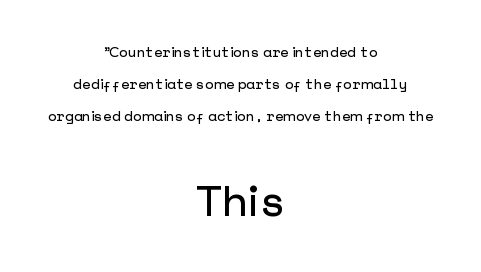
Layout note: lines centered. In terms of letterform style, serifs are entirely absent. Does the leading feel generous? Absolutely, it's lavish. A typesetter would call this zero additional tracking.
